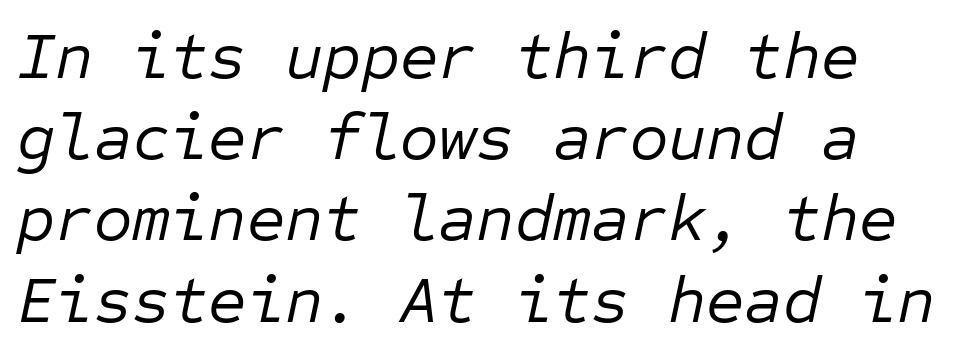
{"italic": "yes", "lean": "right", "slant_degrees": 12, "bold": "no", "weight": "regular", "width": "normal", "stroke_contrast": "low", "x_height": "medium", "monospaced": "yes", "underline": "no", "line_spacing_ratio": 1.23, "letter_spacing": "normal", "letter_spacing_em": 0.0, "glyph_px": 66}
